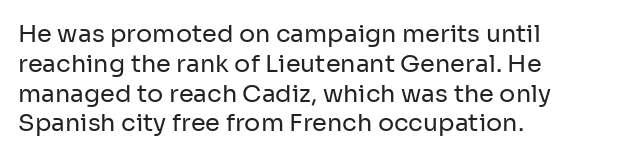
{"italic": "no", "bold": "no", "underline": "no", "align": "left", "line_spacing_ratio": 1.24, "letter_spacing": "normal", "letter_spacing_em": 0.0, "glyph_px": 24}
